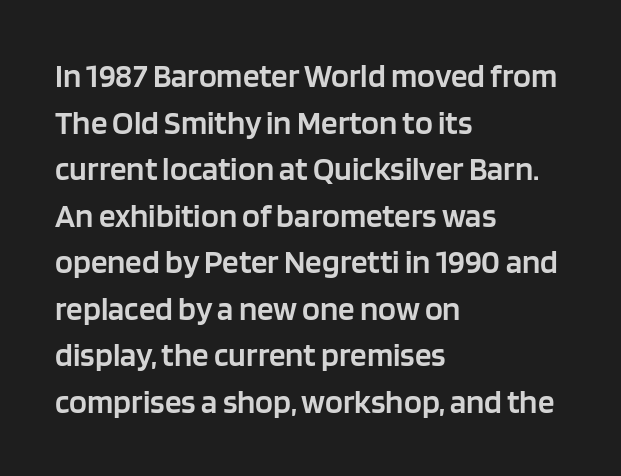
Q: Is the text bold? A: Semi-bold.
Q: Is the text italic (slanted)? A: No, it is upright.
Q: Is the typeface a serif or a sans-serif typeface? A: Sans-serif.
Q: Is the text underlined? A: No.
Q: How is the paragraph aligned? A: Left-aligned.
Q: Is the spacing between letters normal or unusually wide? A: Normal.
Q: Is the spacing between lines tight, normal or loose? A: Normal.
Q: Width (condensed, normal, or wide)? A: Normal.
Q: Stroke contrast? A: Low.
Q: x-height? A: Large.
Q: Monospaced? A: No.
